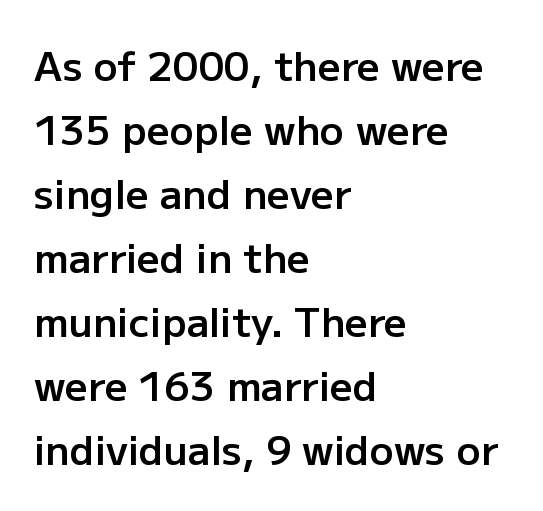
{"serif": "no", "italic": "no", "bold": "semi", "weight": "semibold", "width": "normal", "stroke_contrast": "low", "x_height": "medium", "monospaced": "no", "underline": "no", "align": "left", "line_spacing": "normal", "line_spacing_ratio": 1.6, "letter_spacing": "normal", "letter_spacing_em": 0.0, "glyph_px": 40}
